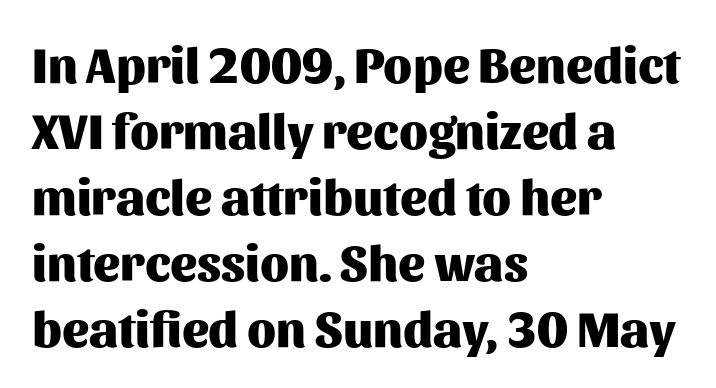
Students, this is bold: see how much ink each stroke carries. The text block is weighted toward the left margin, trailing off unevenly rightward. Character widths vary here, with narrow letters taking less room than wide ones. When letters stand straight like this, we call the style roman or upright. The string is rendered with underlining switched off.
